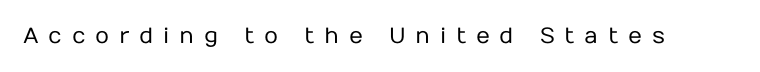
Caption: face not bold, strokes unweighted. Every character sits straight up, as roman type does. Letter spacing: wide. Nobody drew a line under any word here.
